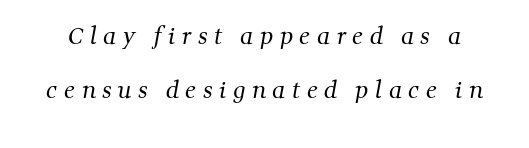
Notice the wide empty band between every row — that's loose leading. Stems and bowls with no extra thickness — not bold. Between one letter and the next there's a generous, obvious gap. This rendering features lettering with no underline.
